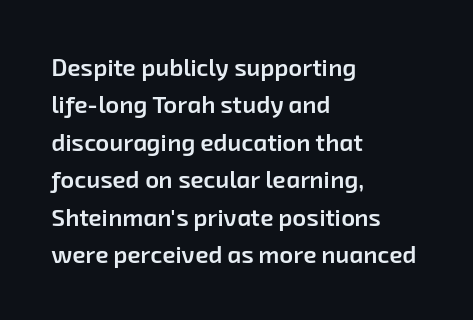
{"bold": "semi", "underline": "no", "align": "left", "line_spacing": "normal", "line_spacing_ratio": 1.56, "letter_spacing": "normal", "letter_spacing_em": 0.0, "glyph_px": 24}
